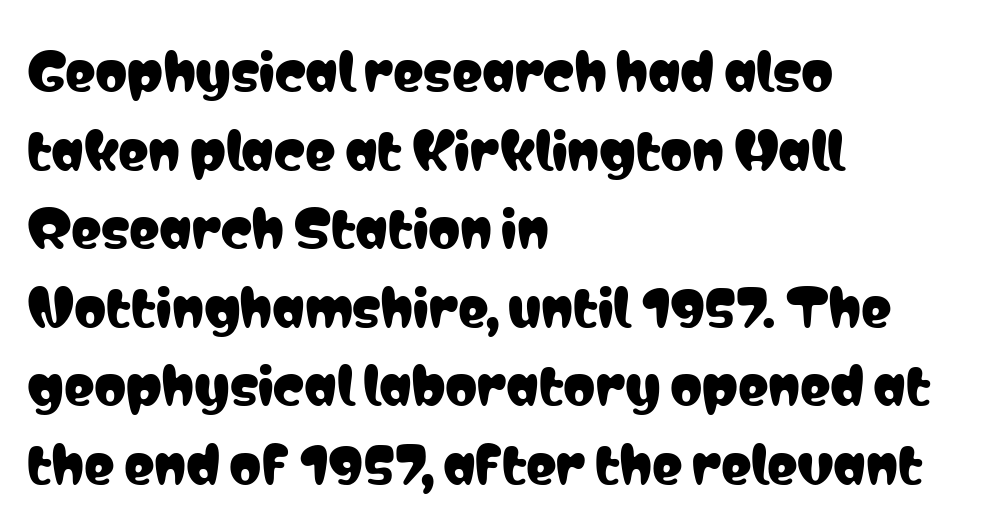
Q: Is the text italic (slanted)? A: No, it is upright.
Q: Is the typeface a serif or a sans-serif typeface? A: Sans-serif.
Q: Is the text underlined? A: No.
Q: How is the paragraph aligned? A: Left-aligned.
Q: Is the spacing between letters normal or unusually wide? A: Normal.
Q: Is the spacing between lines tight, normal or loose? A: Normal.
Q: Width (condensed, normal, or wide)? A: Condensed.
Q: Stroke contrast? A: Low.
Q: x-height? A: Medium.
Q: Monospaced? A: No.
